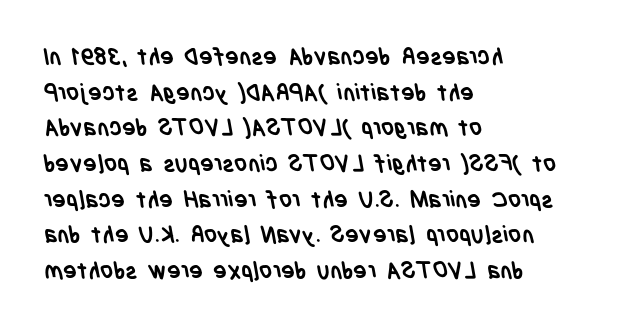
The lines are quadded left. How would I describe the line gaps? Plain and ordinary. The passage shown has conventional tracking throughout. Heft: maximum for text — a bold. The gap between lines stays unmarked.
